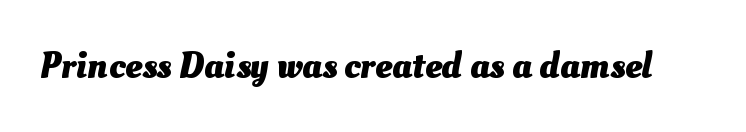
The image shows 38 px heavy type; set normal letter spacing, not underlined; medium stroke contrast and a small x-height.
